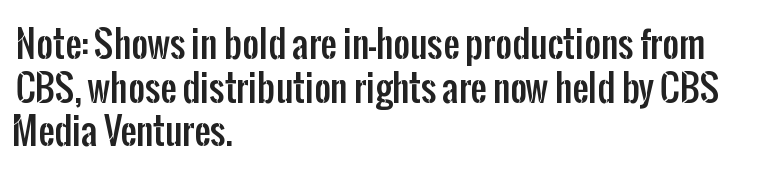
Q: Is the text italic (slanted)? A: No, it is upright.
Q: Is the typeface a serif or a sans-serif typeface? A: Sans-serif.
Q: Is the text underlined? A: No.
Q: How is the paragraph aligned? A: Left-aligned.
Q: Is the spacing between letters normal or unusually wide? A: Normal.
Q: Width (condensed, normal, or wide)? A: Condensed.
Q: Stroke contrast? A: Low.
Q: x-height? A: Medium.
Q: Monospaced? A: No.
